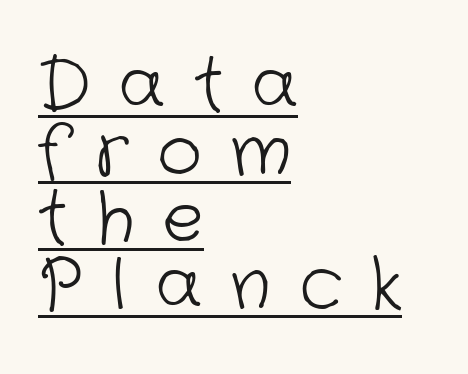
The image shows 68 px light sans-serif type; set left-aligned, tight line spacing (0.98x), unusually wide letter spacing (+0.43 em), underlined; low stroke contrast and a medium x-height.
